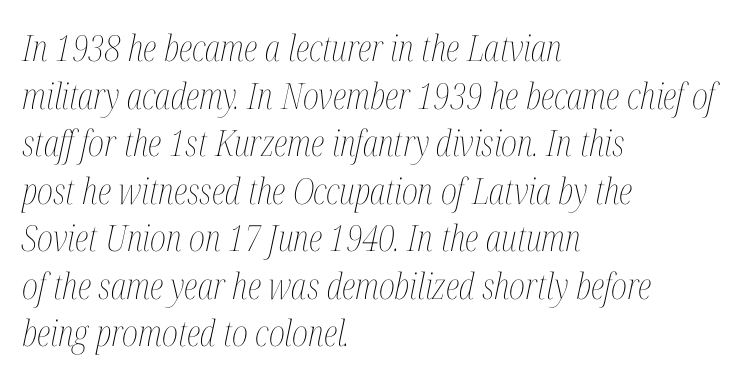
Stem width sits at or under what a default text font uses. Has an underline been added? It has not. Regarding leading, the lines here are spaced in the standard way. The rendering anchors every line to the left-hand side. Do the characters align in a grid? No, the font is proportional. Rendered with sloped, italic letterforms.
